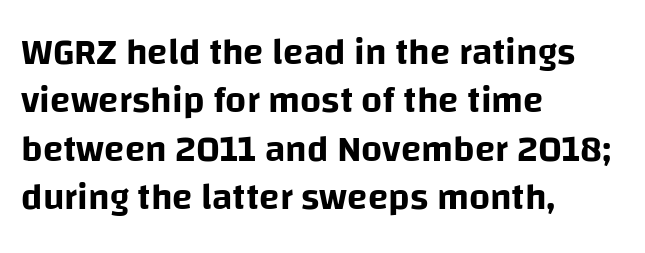
Serifs: no, the terminals of the letterforms are clean. Quick note: not italic, upright. Words appear dense and cohesive because spacing is normal. The glyphs are unaccompanied by any horizontal stroke below them.
